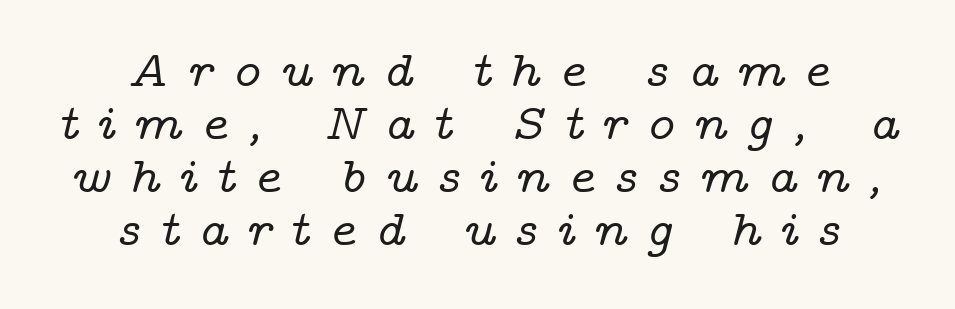
{"serif": "yes", "italic": "yes", "lean": "right", "slant_degrees": 14, "width": "wide", "stroke_contrast": "low", "x_height": "medium", "monospaced": "no", "underline": "no", "align": "center", "line_spacing": "tight", "line_spacing_ratio": 1.04, "letter_spacing": "wide", "letter_spacing_em": 0.35, "glyph_px": 51}
